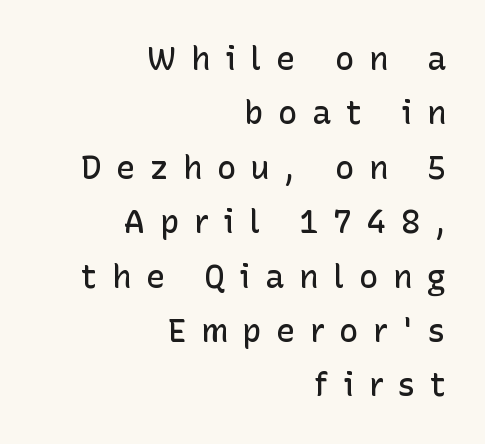
The image shows 32 px semibold sans-serif type, upright; set right-aligned, normal line spacing (1.7x), unusually wide letter spacing (+0.46 em), not underlined; low stroke contrast and a medium x-height.
